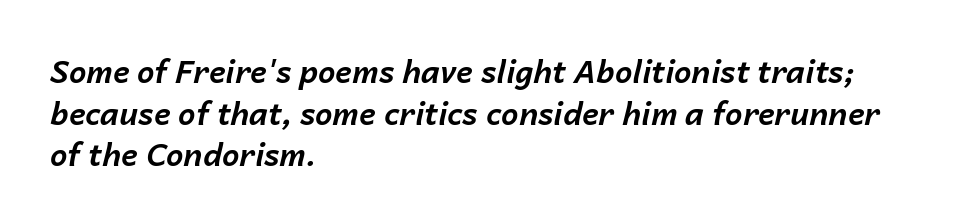
Students, note that the glyphs here touch the page at normal intervals. The ragged edge is on the right, which tells us the setting is flush left. When letters slant like this, we call the style italic. This rendering features lettering with no underline. Bold? Absolutely — the strokes are thick and heavy. Reading down the column, the eye jumps a familiar distance to each next line.
